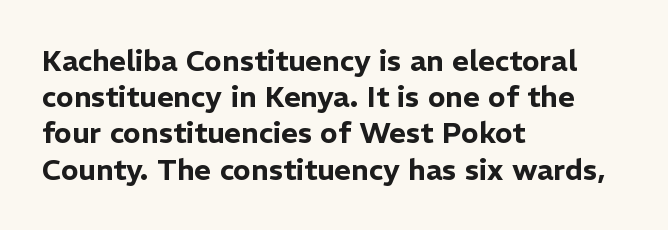
Q: Is the text italic (slanted)? A: No, it is upright.
Q: Is the typeface a serif or a sans-serif typeface? A: Sans-serif.
Q: Is the text underlined? A: No.
Q: How is the paragraph aligned? A: Left-aligned.
Q: Is the spacing between letters normal or unusually wide? A: Normal.
Q: Is the spacing between lines tight, normal or loose? A: Normal.
Q: Width (condensed, normal, or wide)? A: Normal.
Q: Stroke contrast? A: Low.
Q: x-height? A: Medium.
Q: Monospaced? A: No.
